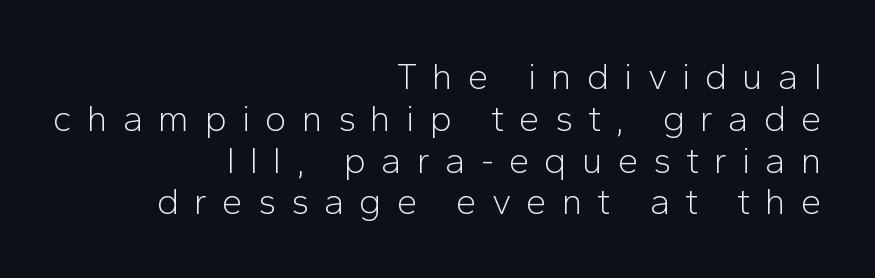
{"serif": "no", "italic": "no", "bold": "no", "weight": "light", "width": "normal", "stroke_contrast": "low", "x_height": "medium", "monospaced": "no", "underline": "no", "align": "right", "line_spacing": "tight", "line_spacing_ratio": 1.13, "letter_spacing": "wide", "letter_spacing_em": 0.4, "glyph_px": 37}
